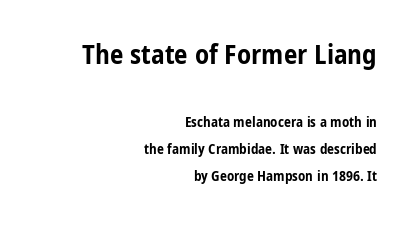
{"italic": "no", "bold": "yes", "underline": "no", "align": "right", "line_spacing": "loose", "line_spacing_ratio": 1.91, "letter_spacing": "normal", "letter_spacing_em": 0.0, "larger_block": "first", "size_ratio": 1.93, "glyph_px": 27}
